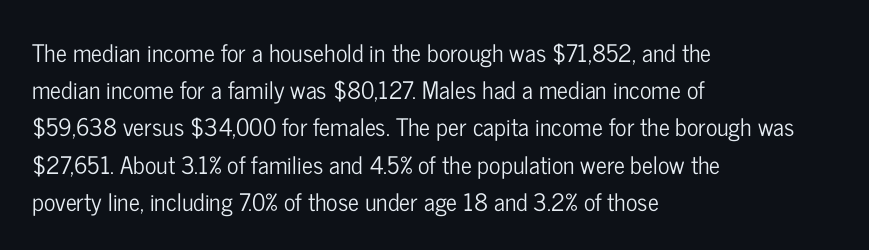
Q: Is the text italic (slanted)? A: No, it is upright.
Q: Is the text underlined? A: No.
Q: How is the paragraph aligned? A: Left-aligned.
Q: Is the spacing between letters normal or unusually wide? A: Normal.
Q: Is the spacing between lines tight, normal or loose? A: Normal.
